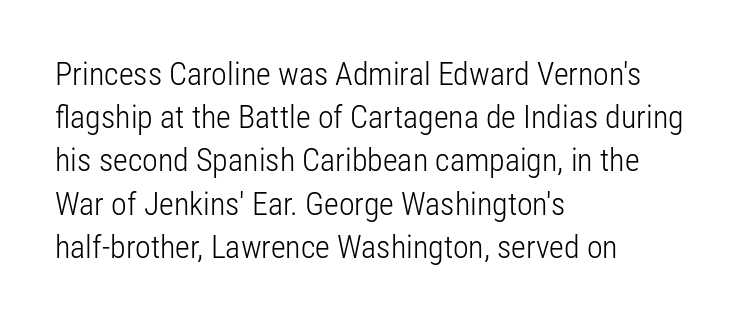
Q: Is the text bold? A: No.
Q: Is the text italic (slanted)? A: No, it is upright.
Q: Is the typeface a serif or a sans-serif typeface? A: Sans-serif.
Q: Is the text underlined? A: No.
Q: How is the paragraph aligned? A: Left-aligned.
Q: Is the spacing between letters normal or unusually wide? A: Normal.
Q: Is the spacing between lines tight, normal or loose? A: Normal.
Q: Width (condensed, normal, or wide)? A: Condensed.
Q: Stroke contrast? A: Low.
Q: x-height? A: Medium.
Q: Monospaced? A: No.
